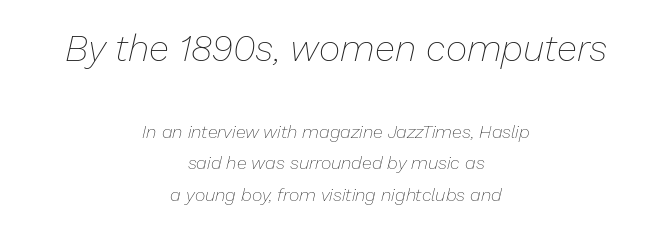
This sample uses plain, unmodified letter spacing. Note the varied advance widths — an 'i' is clearly narrower than an 'm'. Casual observation: everything's sitting right in the middle. No chunkiness to these letters — they're not bold.
